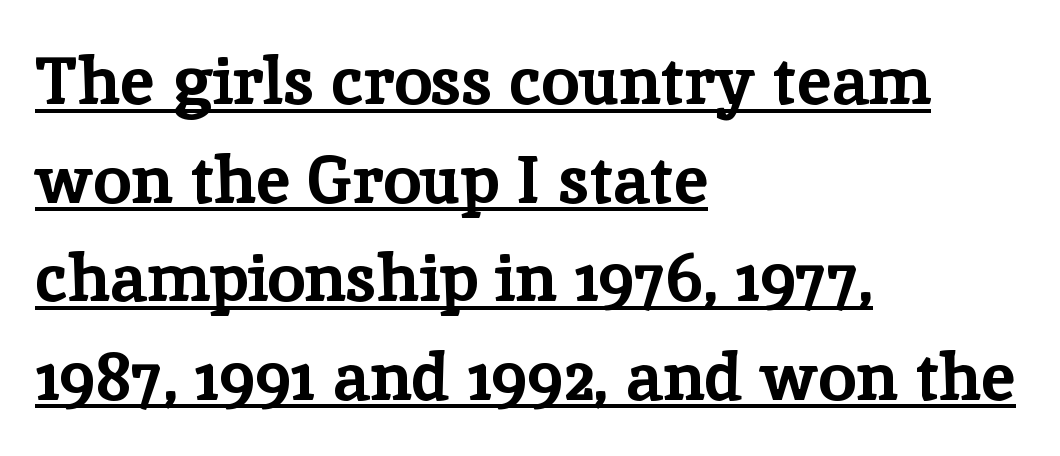
Q: Is the text bold? A: Yes.
Q: Is the text italic (slanted)? A: No, it is upright.
Q: Is the typeface a serif or a sans-serif typeface? A: Serif.
Q: Is the text underlined? A: Yes.
Q: How is the paragraph aligned? A: Left-aligned.
Q: Is the spacing between letters normal or unusually wide? A: Normal.
Q: Is the spacing between lines tight, normal or loose? A: Normal.
Q: Width (condensed, normal, or wide)? A: Normal.
Q: Stroke contrast? A: Low.
Q: x-height? A: Medium.
Q: Monospaced? A: No.
